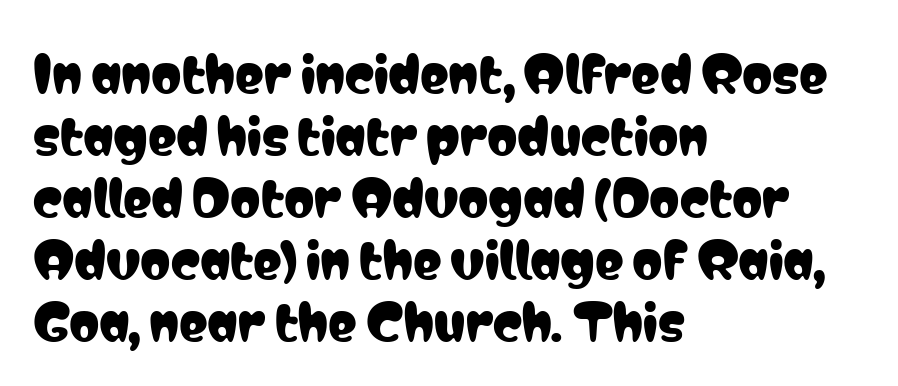
The image shows 48 px condensed sans-serif type, upright; set left-aligned, normal line spacing (1.29x), normal letter spacing, not underlined; low stroke contrast and a medium x-height.
